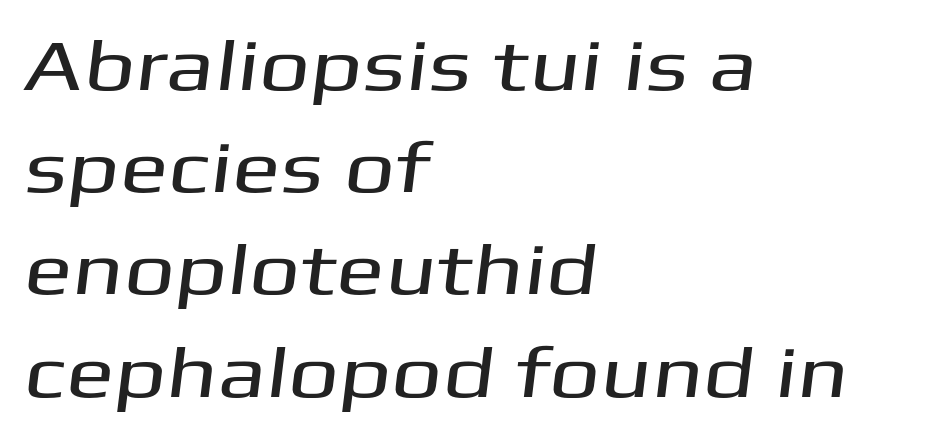
No feet cap the strokes, marking this as sans-serif type. Which margin do the lines hug? The left one — the right edge is uneven. The space between consecutive lines is moderate. Just letters on the line, the space beneath them empty.
